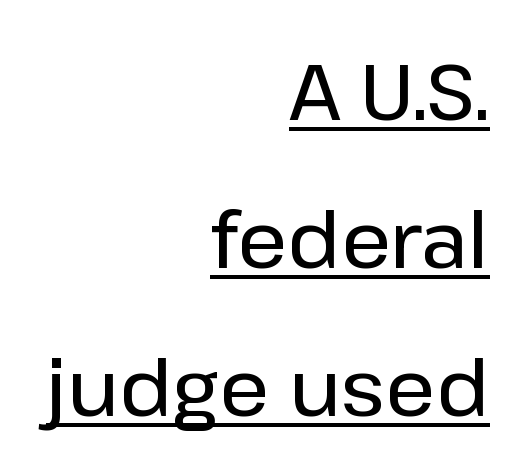
The paragraph shown leans on its right margin. Glyph-to-glyph distance matches everyday printed text. The string is rendered with underlining switched on. The characters display no serif detailing; their extremities are plain. Style check: upright. The letters advance in unequal steps, a hallmark of proportional type.
